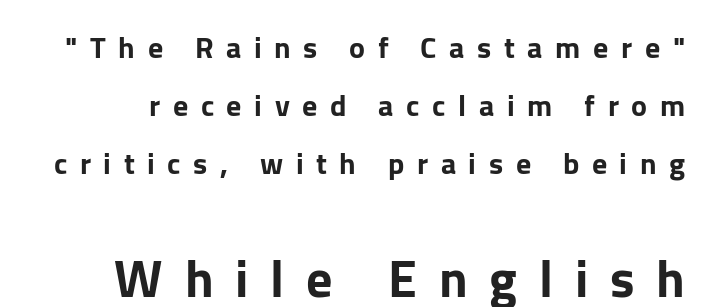
The image shows 52 px sans-serif type, upright; set loose line spacing (1.94x), unusually wide letter spacing (+0.42 em), not underlined; the second (bottom) block is 1.73x larger; low stroke contrast and a medium x-height.
